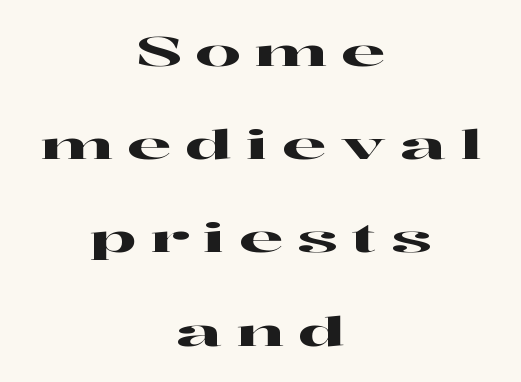
The image shows 40 px wide serif type, upright; set centered, loose line spacing (2.33x), unusually wide letter spacing (+0.35 em), not underlined; high stroke contrast and a medium x-height.
